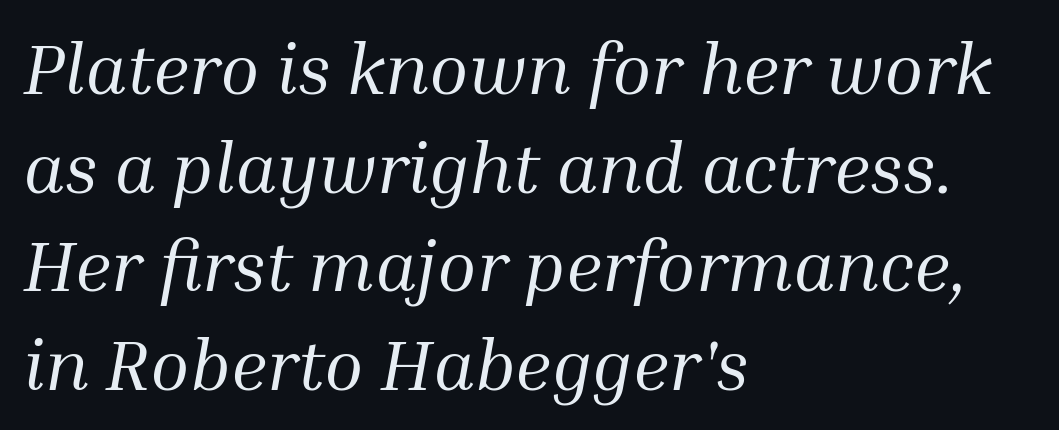
Q: Is the text bold? A: No.
Q: Is the text italic (slanted)? A: Yes, it leans right by about 10 degrees.
Q: Is the typeface a serif or a sans-serif typeface? A: Serif.
Q: Is the text underlined? A: No.
Q: How is the paragraph aligned? A: Left-aligned.
Q: Is the spacing between letters normal or unusually wide? A: Normal.
Q: Is the spacing between lines tight, normal or loose? A: Normal.
Q: Width (condensed, normal, or wide)? A: Normal.
Q: Stroke contrast? A: Medium.
Q: x-height? A: Medium.
Q: Monospaced? A: No.
